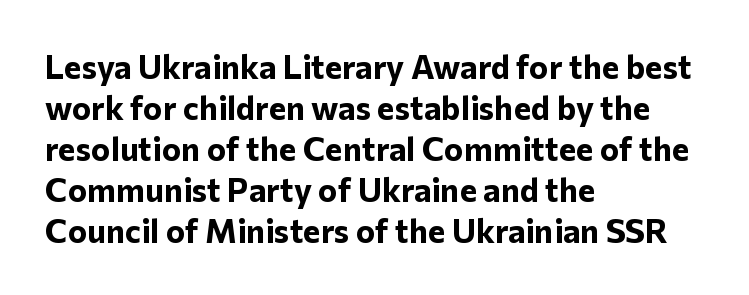
The image shows 33 px bold sans-serif type, upright; set left-aligned, line spacing 1.24x, normal letter spacing, not underlined; low stroke contrast and a medium x-height.
